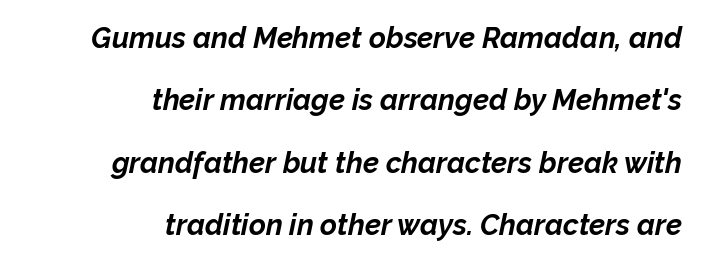
The image shows 29 px bold type, italic (leaning right); set right-aligned, loose line spacing (2.15x), normal letter spacing, not underlined; low stroke contrast and a medium x-height.
